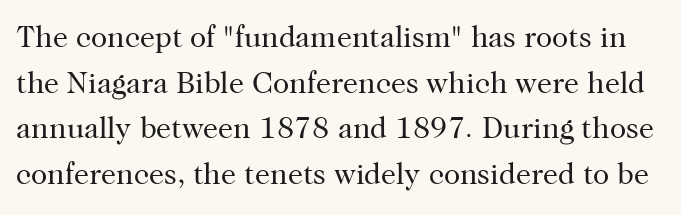
{"serif": "yes", "italic": "no", "bold": "no", "weight": "regular", "width": "normal", "stroke_contrast": "high", "x_height": "medium", "monospaced": "no", "underline": "no", "line_spacing": "normal", "line_spacing_ratio": 1.52, "letter_spacing": "normal", "letter_spacing_em": 0.0, "glyph_px": 30}
